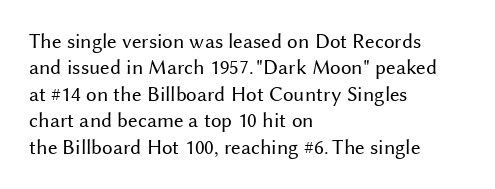
Q: Is the text bold? A: No.
Q: Is the text italic (slanted)? A: No, it is upright.
Q: Is the text underlined? A: No.
Q: How is the paragraph aligned? A: Left-aligned.
Q: Is the spacing between letters normal or unusually wide? A: Normal.
Q: Is the spacing between lines tight, normal or loose? A: Normal.
